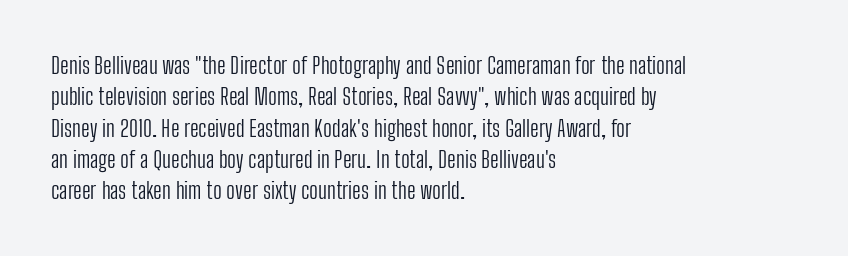
One glance says typical: line gaps are just what's usual. What stands out about the letter spacing? Nothing — it is the standard amount. This reads as an unemphasized weight, regular at the heaviest. The text block is weighted toward the left margin, trailing off unevenly rightward. Descender tails drop into unmarked territory. The specimen reads as upright at a glance.
